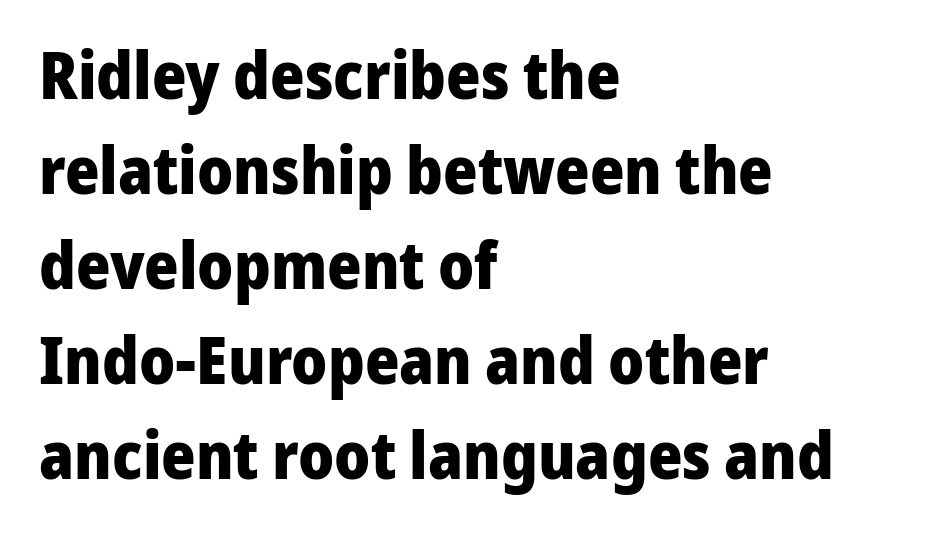
{"serif": "no", "italic": "no", "bold": "yes", "weight": "heavy", "width": "normal", "stroke_contrast": "low", "x_height": "medium", "monospaced": "no", "underline": "no", "align": "left", "line_spacing": "normal", "line_spacing_ratio": 1.44, "letter_spacing": "normal", "letter_spacing_em": 0.0, "glyph_px": 66}
